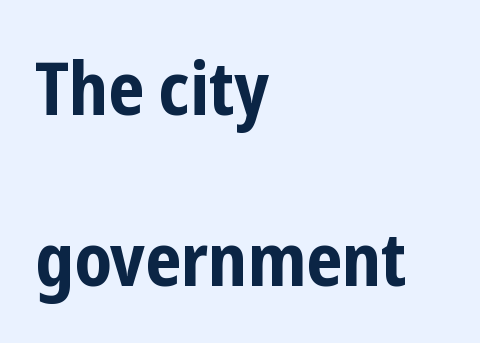
Typesetter's note: full bold, strokes at maximum text heaviness. If you measured baseline to baseline, you'd find a long distance. A typesetter would call this proportional, since set widths differ per character. Reading down the block, your eye returns to a fixed left position each line.
